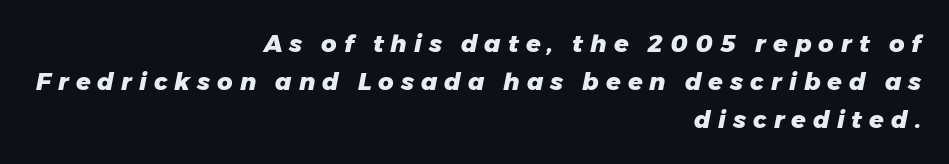
The specimen omits any rule beneath the text block's lines. The glyphs have the mass of a bold cut. Alignment: flush right. Successive baselines arrive at the customary interval.
